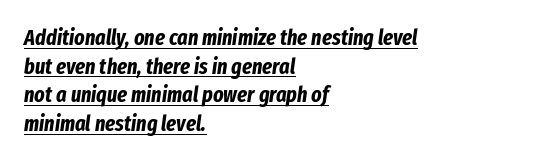
In CSS terms this would be text-align: left. The words here are underlined. The strokes are fattened all the way to bold. Rows of type keep a routine distance in the vertical direction.
